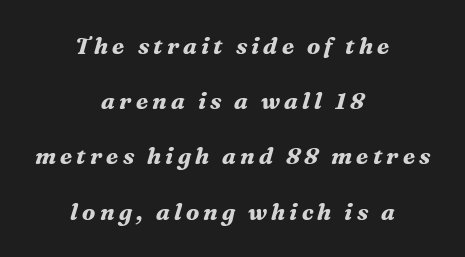
Does the copy run flush right? No — it is centered line by line. Stroke thickness is high; the sample reads as a true bold. The specimen reads as italic at a glance. How would I describe the line gaps? Wide and relaxed. Decoration check: the copy has no underline.
